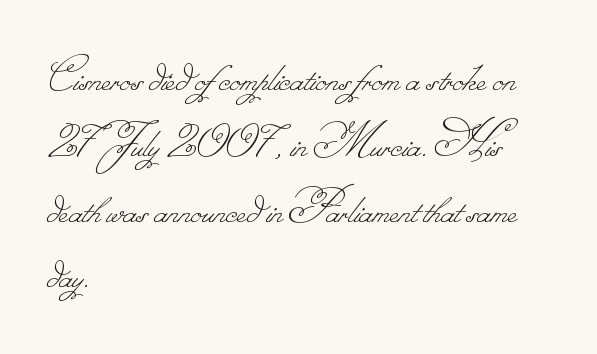
The image shows 51 px thin type; set left-aligned, normal line spacing (1.29x), normal letter spacing, not underlined; low stroke contrast.
